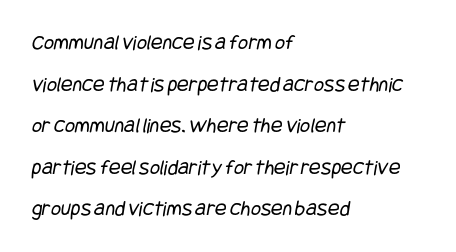
{"bold": "no", "underline": "no", "align": "left", "line_spacing_ratio": 1.89, "letter_spacing": "normal", "letter_spacing_em": 0.0, "glyph_px": 22}
